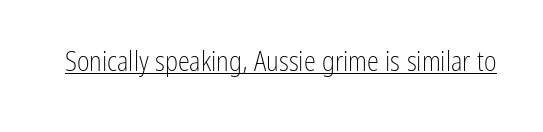
Vertical stems look standard width or narrower in stroke. This sample carries an underscore along the baseline area. Notice how the stems are strictly vertical — no italics here. Spacing between characters is what you'd get straight out of the box.
